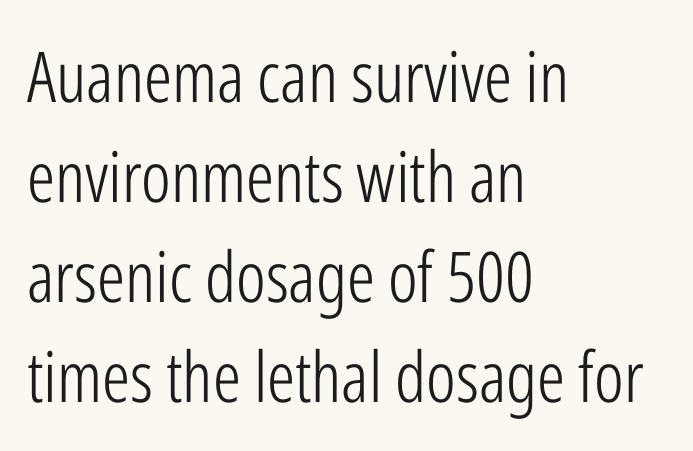
Layout note: lines flush left. The strokes are not fattened; the text isn't bold. Font category for this specimen: sans-serif. Italic: no, the glyphs are upright roman. The line-height multiplier appears to be the usual default.
